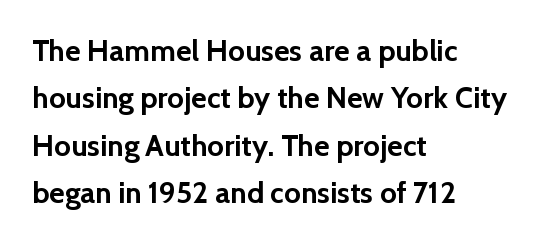
These lines stack with their left ends in a neat column. To sum up the face: it is a sans, with no serifs. Short note: letters normally spaced. Nobody drew a line under any word here. Horizontal bands of white between lines are of average thickness.
